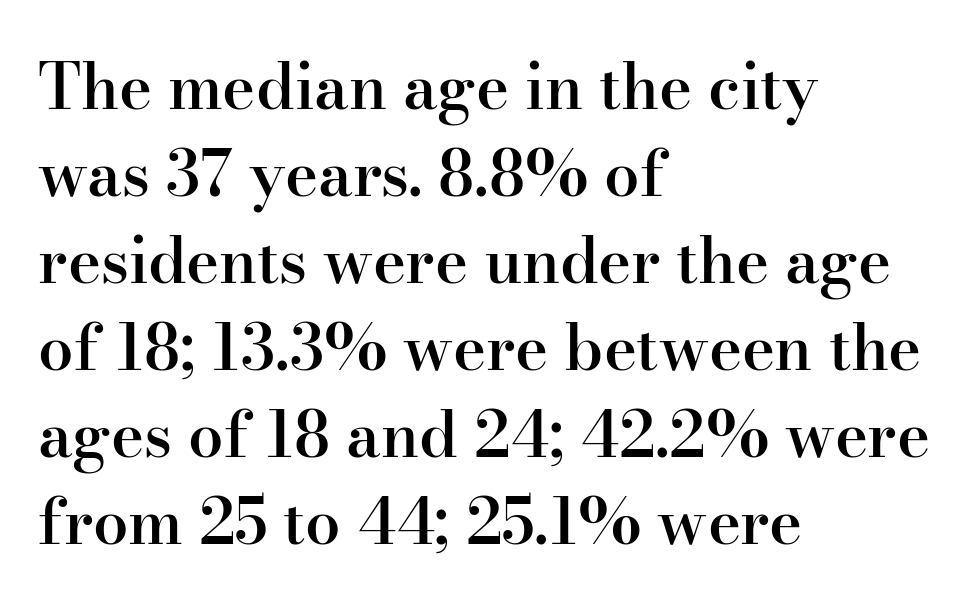
How heavy is the stroke? Medium-heavy — a semibold, shy of bold. The type is set solid horizontally, with unmodified tracking. Does the lettering tilt? It doesn't — this is upright. The string is rendered with underlining switched off. Serif or sans? Serif — the stroke terminals have little feet. A typesetter would call this proportional, since set widths differ per character.
